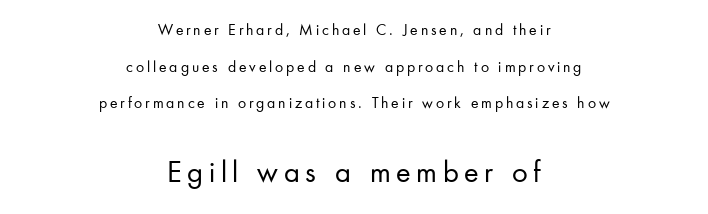
Q: Is the text bold? A: No.
Q: Is the text italic (slanted)? A: No, it is upright.
Q: Is the typeface a serif or a sans-serif typeface? A: Sans-serif.
Q: Is the text underlined? A: No.
Q: How is the paragraph aligned? A: Centered.
Q: Is the spacing between lines tight, normal or loose? A: Loose.
Q: Which block of text is set in a larger size, the first (top) or the second (bottom)? A: The second (bottom) one.
Q: Width (condensed, normal, or wide)? A: Normal.
Q: Stroke contrast? A: Low.
Q: x-height? A: Small.
Q: Monospaced? A: No.
